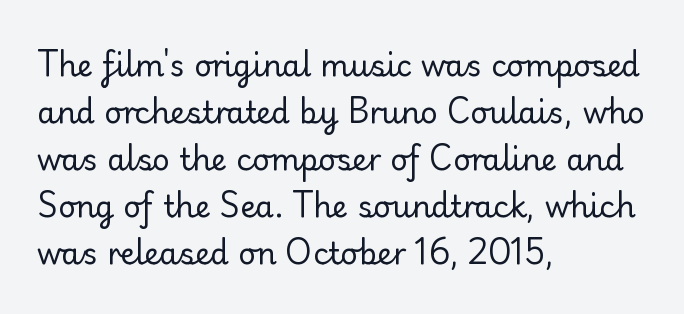
The image shows 30 px regular-weight serif type, upright; set left-aligned, normal line spacing (1.57x), normal letter spacing, not underlined; low stroke contrast and a small x-height.
